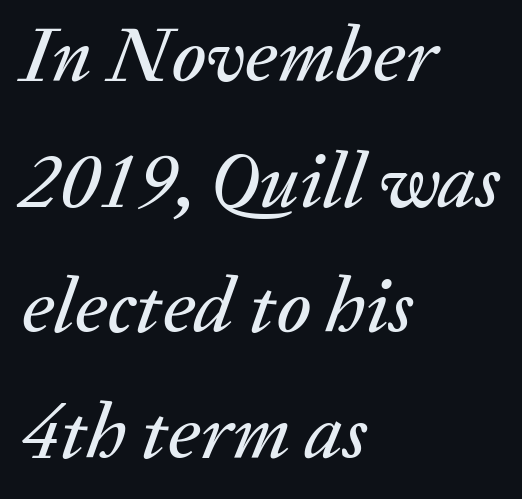
{"italic": "yes", "lean": "right", "slant_degrees": 20, "width": "normal", "stroke_contrast": "medium", "x_height": "medium", "monospaced": "no", "underline": "no", "align": "left", "line_spacing": "normal", "line_spacing_ratio": 1.59, "letter_spacing": "normal", "letter_spacing_em": 0.0, "glyph_px": 79}
